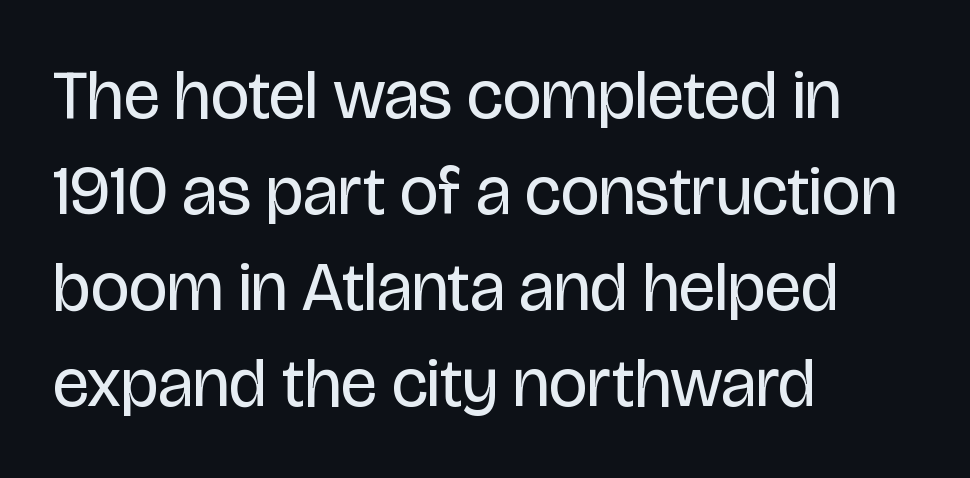
The image shows 69 px regular-weight, condensed sans-serif type, upright; set left-aligned, normal line spacing (1.39x), normal letter spacing, not underlined; low stroke contrast and a large x-height.
